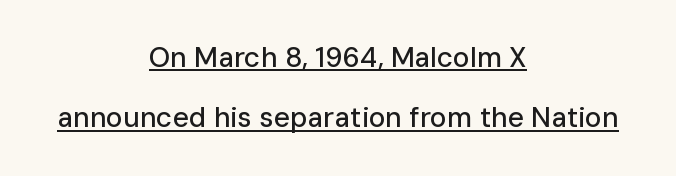
Q: Is the text italic (slanted)? A: No, it is upright.
Q: Is the typeface a serif or a sans-serif typeface? A: Sans-serif.
Q: Is the text underlined? A: Yes.
Q: How is the paragraph aligned? A: Centered.
Q: Is the spacing between letters normal or unusually wide? A: Normal.
Q: Is the spacing between lines tight, normal or loose? A: Loose.
Q: Width (condensed, normal, or wide)? A: Normal.
Q: Stroke contrast? A: Low.
Q: x-height? A: Medium.
Q: Monospaced? A: No.
